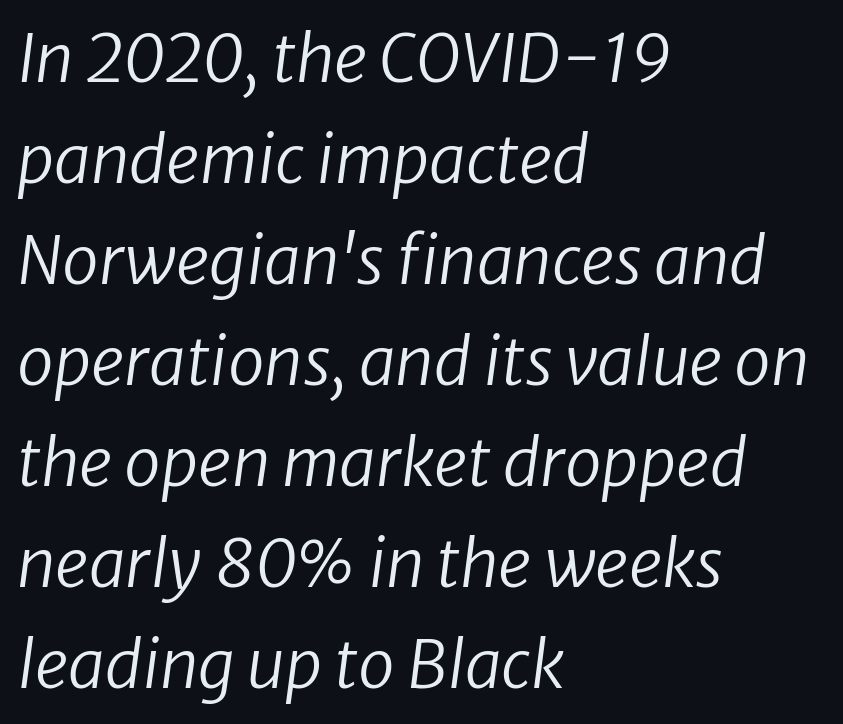
Q: Is the text bold? A: No.
Q: Is the typeface a serif or a sans-serif typeface? A: Sans-serif.
Q: Is the text underlined? A: No.
Q: How is the paragraph aligned? A: Left-aligned.
Q: Is the spacing between letters normal or unusually wide? A: Normal.
Q: Is the spacing between lines tight, normal or loose? A: Normal.
Q: Width (condensed, normal, or wide)? A: Normal.
Q: Stroke contrast? A: Low.
Q: x-height? A: Medium.
Q: Monospaced? A: No.
